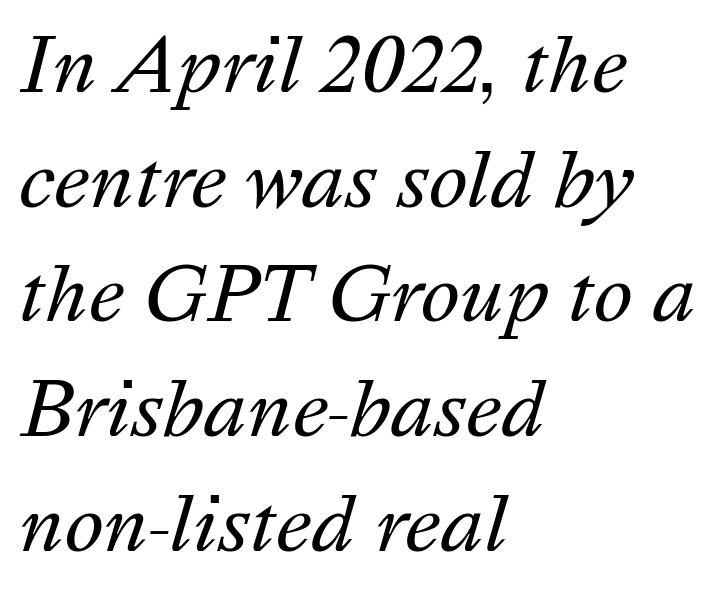
The image shows 74 px regular-weight type, italic (leaning right); set left-aligned, normal line spacing (1.55x), normal letter spacing, not underlined; medium stroke contrast and a medium x-height.
